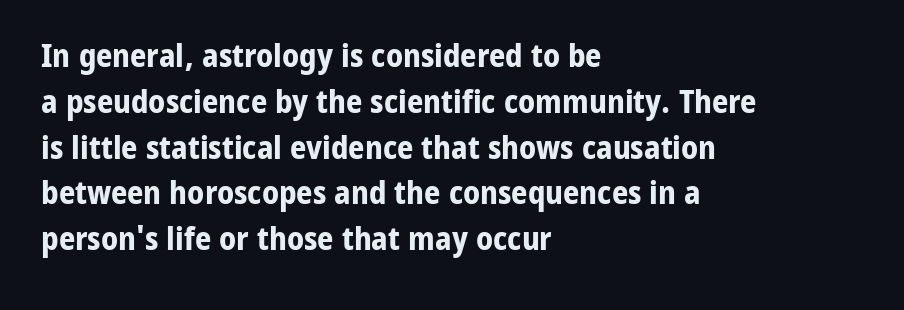
Q: Is the text bold? A: Yes.
Q: Is the text italic (slanted)? A: No, it is upright.
Q: Is the typeface a serif or a sans-serif typeface? A: Sans-serif.
Q: Is the text underlined? A: No.
Q: How is the paragraph aligned? A: Left-aligned.
Q: Is the spacing between letters normal or unusually wide? A: Normal.
Q: Is the spacing between lines tight, normal or loose? A: Normal.
Q: Width (condensed, normal, or wide)? A: Normal.
Q: Stroke contrast? A: Low.
Q: x-height? A: Medium.
Q: Monospaced? A: No.
